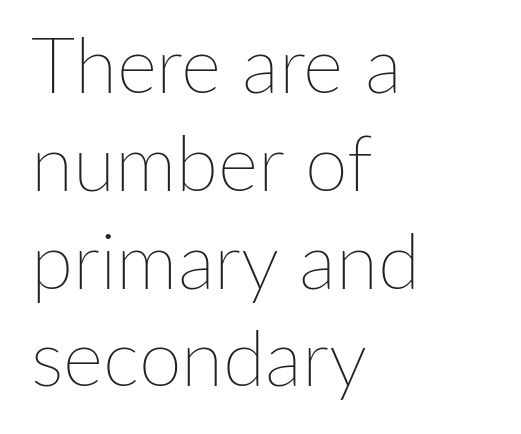
Beneath every word, the page is bare. In terms of letterspacing, this is plain default setting. Leading: standard. No extra ink here — the face is not bold.
